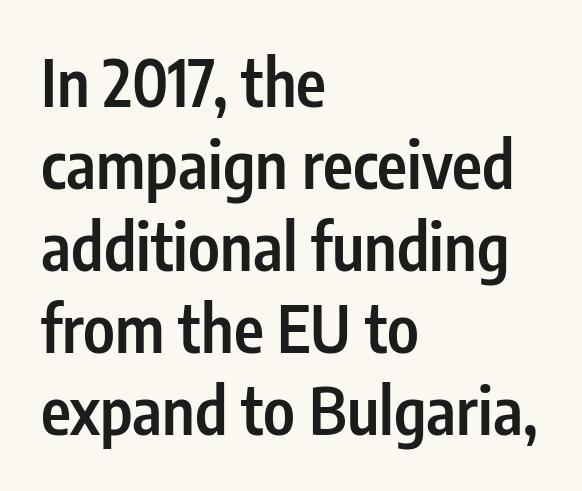
Teacher's note: observe the even left margin — that is flush-left alignment. A sans-serif font was chosen for this passage. Beneath every word, the page is bare. Students, note that the glyphs here touch the page at normal intervals. As a designer I'd log this as weight 600, semibold. Posture: vertical.
